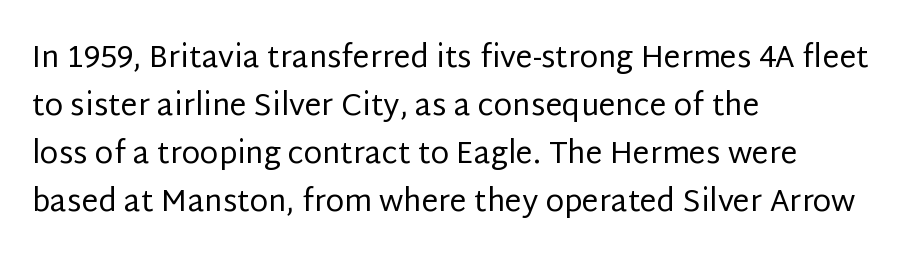
Q: Is the text bold? A: No.
Q: Is the text italic (slanted)? A: No, it is upright.
Q: Is the typeface a serif or a sans-serif typeface? A: Sans-serif.
Q: Is the text underlined? A: No.
Q: How is the paragraph aligned? A: Left-aligned.
Q: Is the spacing between letters normal or unusually wide? A: Normal.
Q: Is the spacing between lines tight, normal or loose? A: Normal.
Q: Width (condensed, normal, or wide)? A: Normal.
Q: Stroke contrast? A: Low.
Q: x-height? A: Large.
Q: Monospaced? A: No.
